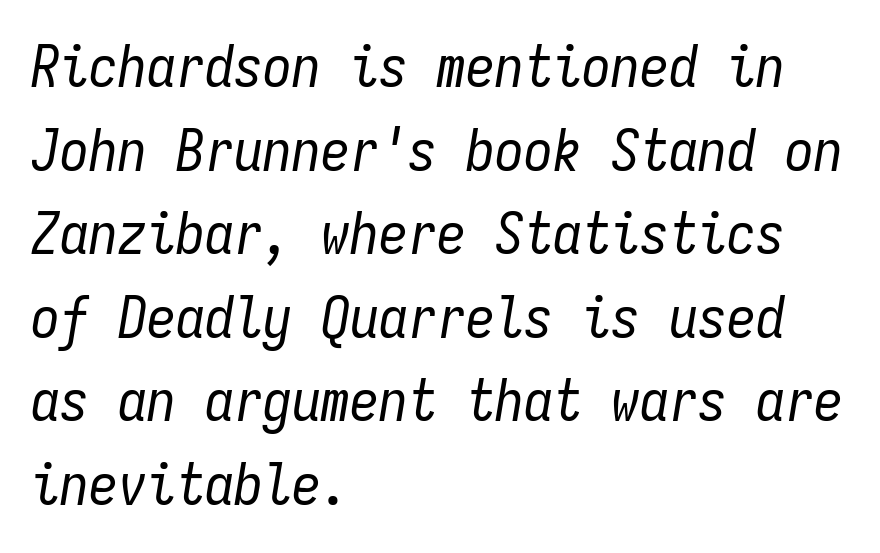
Q: Is the text bold? A: No.
Q: Is the text italic (slanted)? A: Yes, it leans right by about 9 degrees.
Q: Is the text underlined? A: No.
Q: How is the paragraph aligned? A: Left-aligned.
Q: Is the spacing between letters normal or unusually wide? A: Normal.
Q: Is the spacing between lines tight, normal or loose? A: Normal.
Q: Width (condensed, normal, or wide)? A: Condensed.
Q: Stroke contrast? A: Low.
Q: x-height? A: Medium.
Q: Monospaced? A: Yes.
